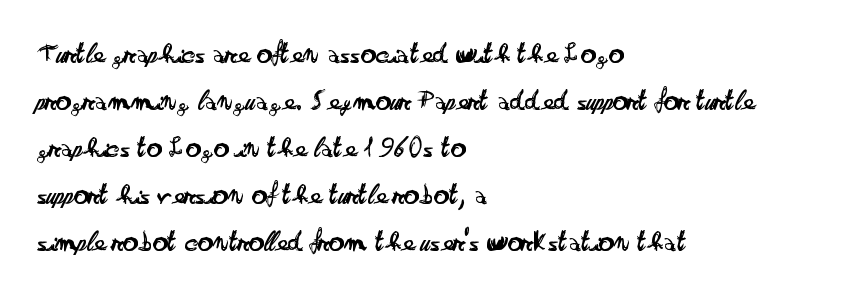
Here the designer chose a conventional face with non-uniform glyph widths. To sum up the face: it is a sans, with no serifs. The foot of each line stays bare and open. The specimen reads as upright at a glance. The type is set solid horizontally, with unmodified tracking. Left-aligned paragraph, ragged on the right.
